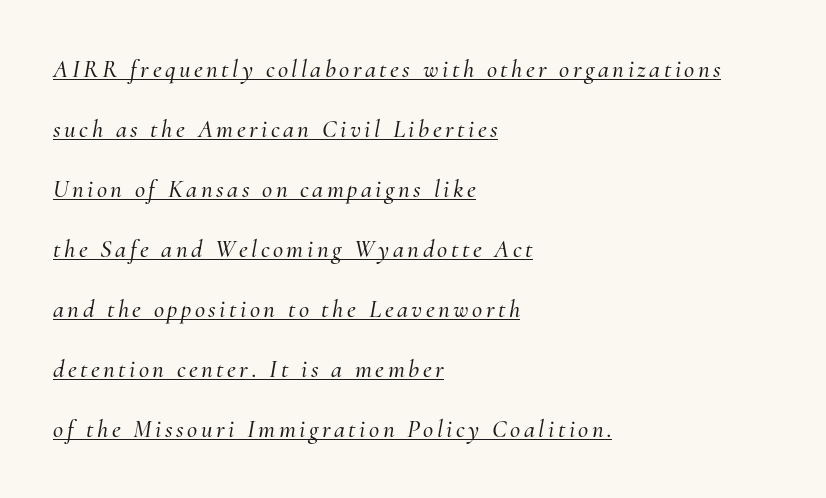
The image shows 25 px text type, italic (leaning right); set left-aligned, loose line spacing (2.4x), underlined.
